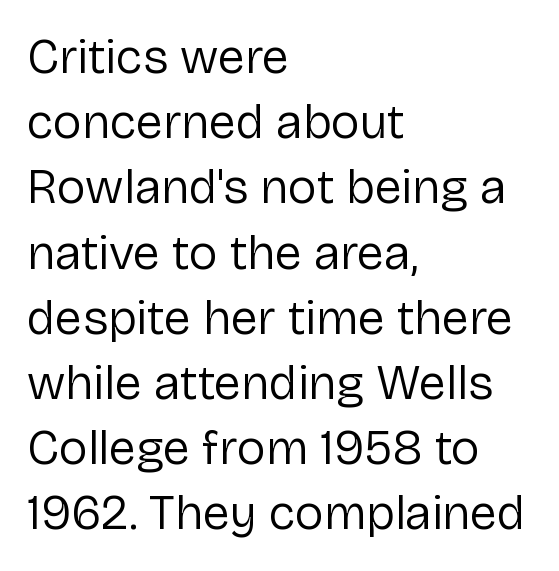
Each letter keeps its own natural width here, so spacing adapts to shape. The rendering anchors every line to the left-hand side. How are the letters spaced? Ordinarily, with no added tracking. Compared with a typical body face, this is equally light or lighter still. Any mark beneath the type? The region is blank. Baseline-to-baseline distance is the conventional proportion of letter height.
